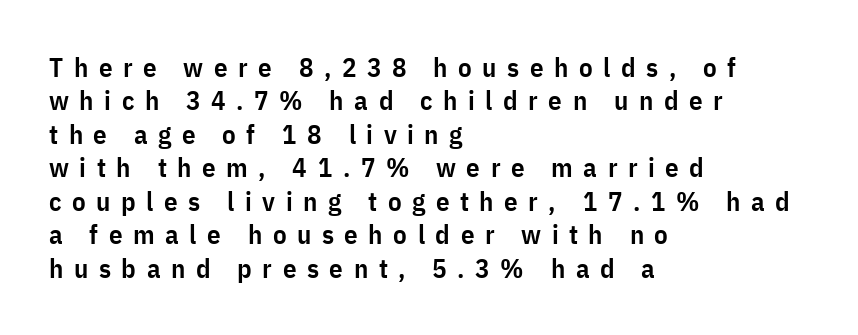
Q: Is the text bold? A: Semi-bold.
Q: Is the text italic (slanted)? A: No, it is upright.
Q: Is the text underlined? A: No.
Q: How is the paragraph aligned? A: Left-aligned.
Q: Is the spacing between letters normal or unusually wide? A: Unusually wide.
